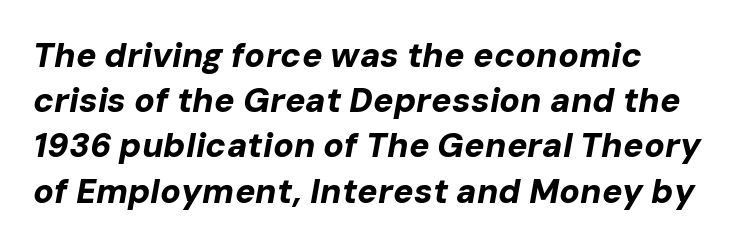
Q: Is the text bold? A: Yes.
Q: Is the text italic (slanted)? A: Yes, it leans right by about 10 degrees.
Q: Is the text underlined? A: No.
Q: How is the paragraph aligned? A: Left-aligned.
Q: Is the spacing between letters normal or unusually wide? A: Normal.
Q: Is the spacing between lines tight, normal or loose? A: Normal.
Q: Width (condensed, normal, or wide)? A: Normal.
Q: Stroke contrast? A: Low.
Q: x-height? A: Medium.
Q: Monospaced? A: No.
